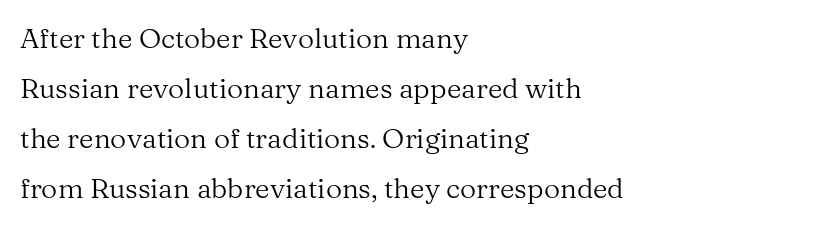
The image shows 28 px regular-weight serif type, upright; set left-aligned, line spacing 1.78x, normal letter spacing, not underlined; medium stroke contrast and a medium x-height.
